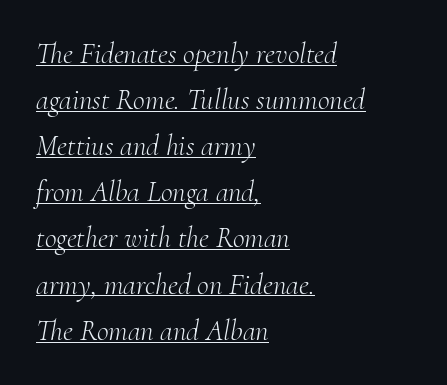
The image shows 29 px light serif type, italic (leaning right); set left-aligned, normal line spacing (1.59x), normal letter spacing, underlined; medium stroke contrast and a small x-height.
